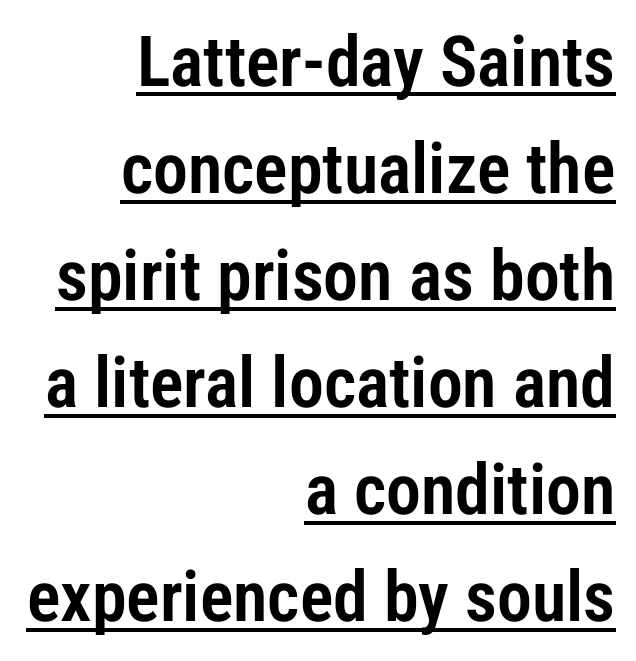
{"serif": "no", "italic": "no", "width": "condensed", "stroke_contrast": "low", "x_height": "medium", "monospaced": "no", "underline": "yes", "align": "right", "line_spacing": "normal", "line_spacing_ratio": 1.53, "letter_spacing": "normal", "letter_spacing_em": 0.0, "glyph_px": 70}
